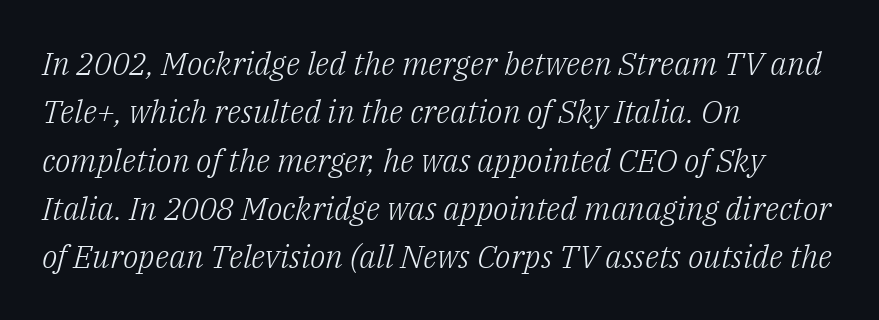
{"serif": "yes", "italic": "yes", "lean": "right", "slant_degrees": 14, "bold": "no", "weight": "light", "width": "normal", "stroke_contrast": "low", "x_height": "medium", "monospaced": "no", "underline": "no", "align": "left", "line_spacing": "normal", "line_spacing_ratio": 1.51, "letter_spacing": "normal", "letter_spacing_em": 0.0, "glyph_px": 32}
